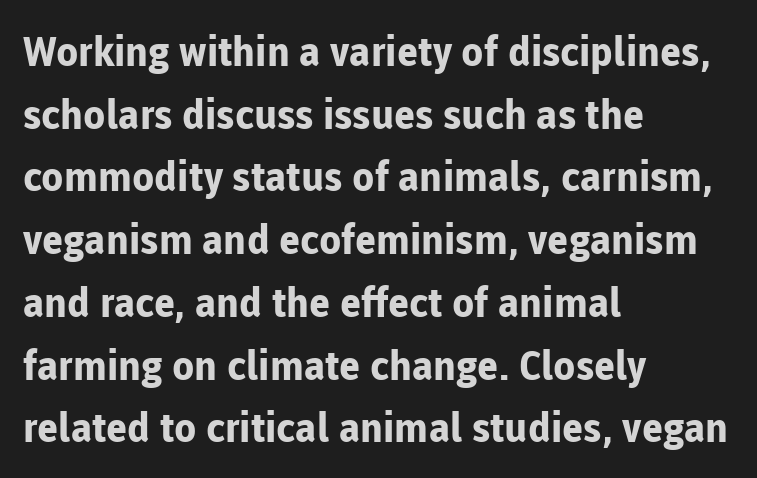
{"serif": "no", "italic": "no", "bold": "yes", "weight": "bold", "width": "normal", "stroke_contrast": "low", "x_height": "medium", "monospaced": "no", "underline": "no", "align": "left", "line_spacing": "normal", "line_spacing_ratio": 1.53, "letter_spacing": "normal", "letter_spacing_em": 0.0, "glyph_px": 41}
